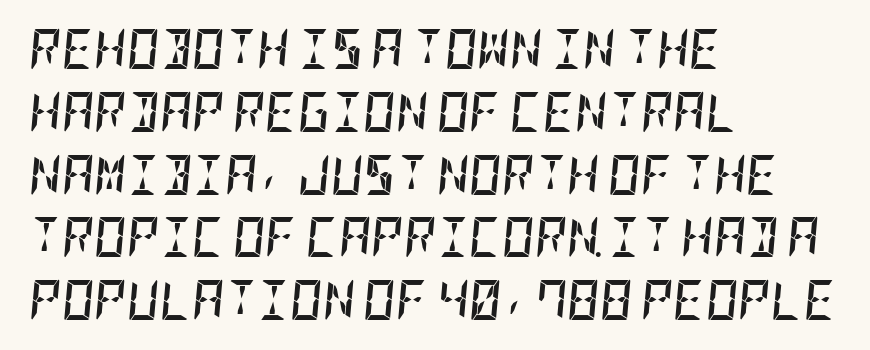
The image shows 40 px semibold, condensed type, italic (leaning right); set left-aligned, normal line spacing (1.57x), normal letter spacing, not underlined; low stroke contrast and a large x-height.
